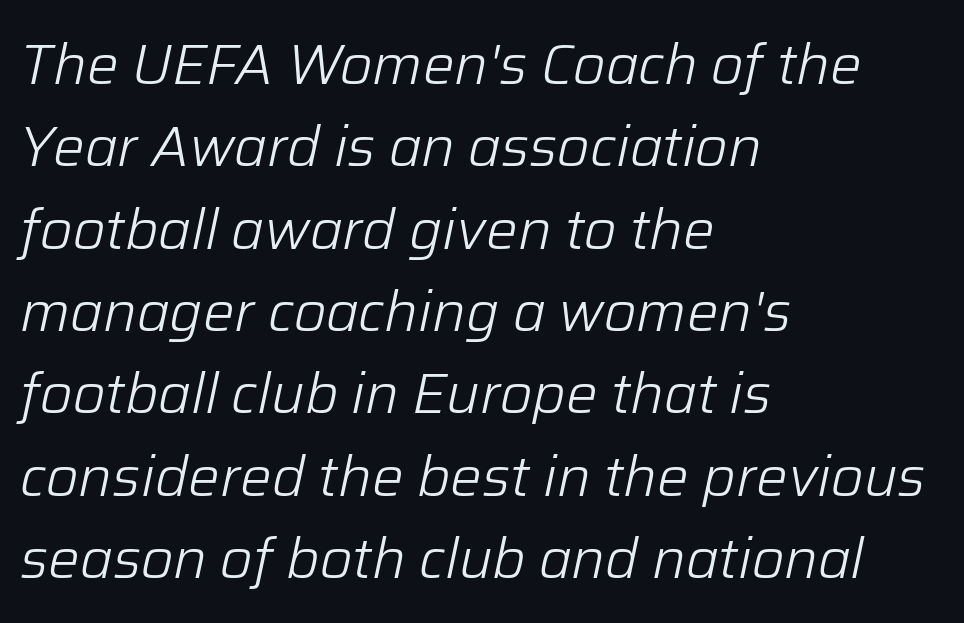
{"italic": "yes", "lean": "right", "slant_degrees": 12, "bold": "no", "weight": "light", "width": "normal", "stroke_contrast": "low", "x_height": "medium", "monospaced": "no", "underline": "no", "align": "left", "line_spacing": "normal", "line_spacing_ratio": 1.47, "letter_spacing": "normal", "letter_spacing_em": 0.0, "glyph_px": 56}
